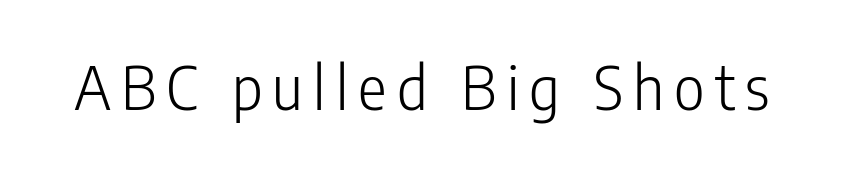
The image shows 60 px light, condensed sans-serif type, upright; set not underlined; low stroke contrast and a medium x-height.
